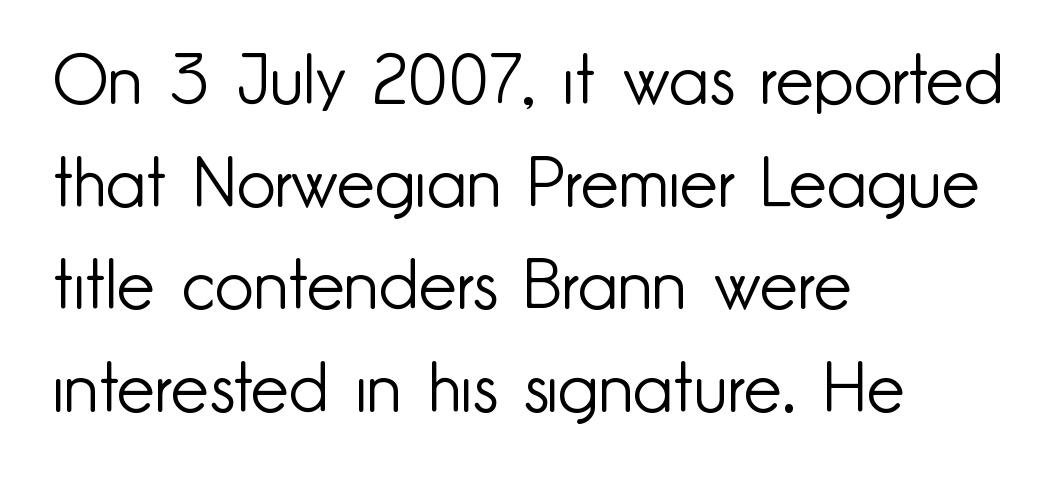
{"serif": "no", "italic": "no", "bold": "no", "weight": "light", "width": "normal", "stroke_contrast": "low", "x_height": "small", "monospaced": "no", "underline": "no", "align": "left", "line_spacing": "normal", "line_spacing_ratio": 1.51, "letter_spacing": "normal", "letter_spacing_em": 0.0, "glyph_px": 68}
